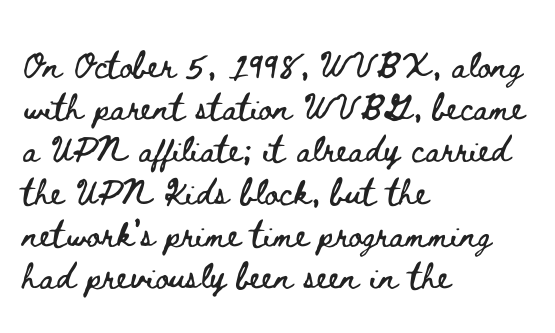
Compared with a centered layout, this one pins lines to the left instead. The letters advance in unequal steps, a hallmark of proportional type. Between one letter and the next there's only the usual sliver of space.
